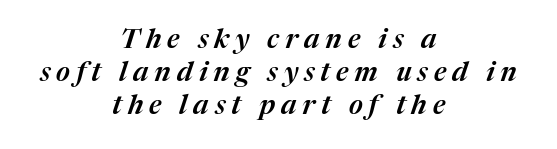
{"italic": "yes", "lean": "right", "slant_degrees": 17, "underline": "no", "align": "center", "line_spacing_ratio": 1.23, "letter_spacing": "wide", "letter_spacing_em": 0.22, "glyph_px": 27}
